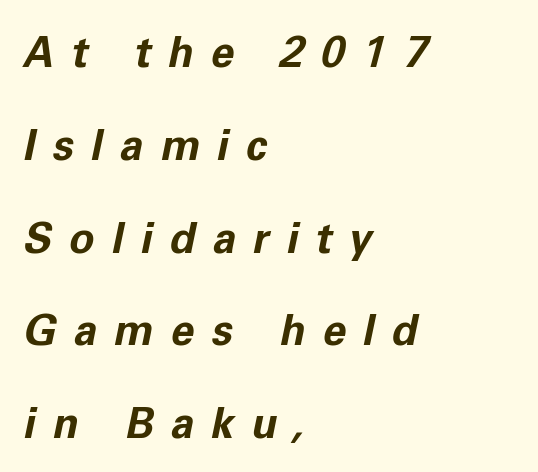
Q: Is the text bold? A: Yes.
Q: Is the text italic (slanted)? A: Yes, it leans right by about 11 degrees.
Q: Is the text underlined? A: No.
Q: How is the paragraph aligned? A: Left-aligned.
Q: Is the spacing between letters normal or unusually wide? A: Unusually wide.
Q: Is the spacing between lines tight, normal or loose? A: Loose.
Q: Width (condensed, normal, or wide)? A: Normal.
Q: Stroke contrast? A: Low.
Q: x-height? A: Medium.
Q: Monospaced? A: No.
